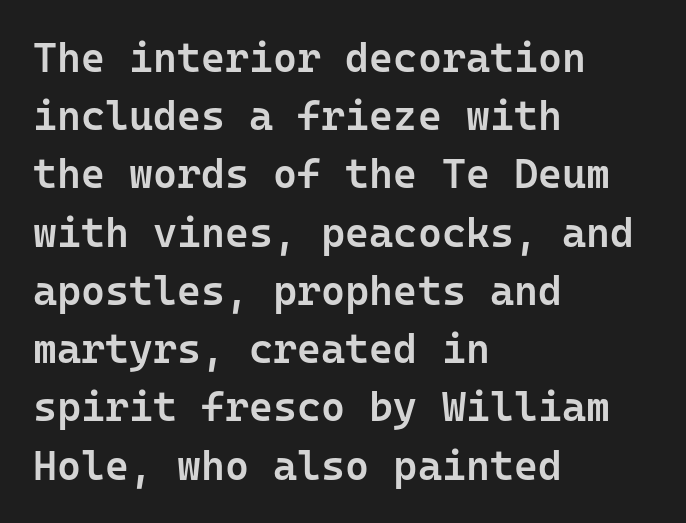
The image shows 41 px semibold sans-serif type, upright, monospaced; set left-aligned, normal line spacing (1.42x), normal letter spacing, not underlined; low stroke contrast and a medium x-height.
